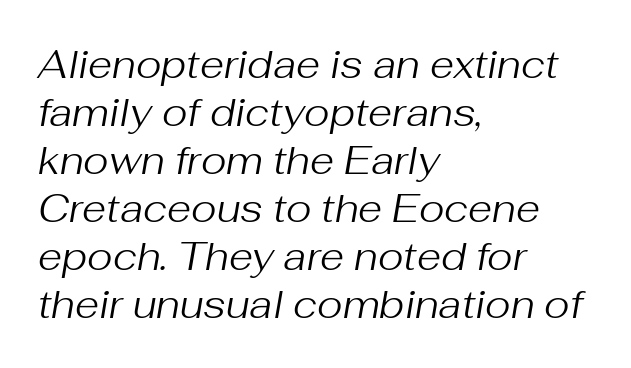
The image shows 39 px regular-weight type, italic (leaning right); set left-aligned, line spacing 1.23x, normal letter spacing, not underlined; medium stroke contrast and a medium x-height.
